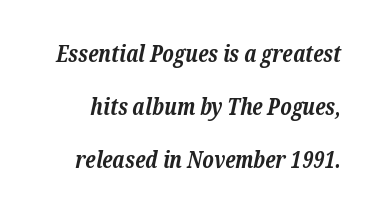
Plain, unruled lines of type. What's the leading like? Stretched, with rows far apart. The rendering keeps characters at their native spacing. Is the type slanted? Yes — the strokes lean at a clear angle. Stroke thickness is high; the sample reads as a true bold.
